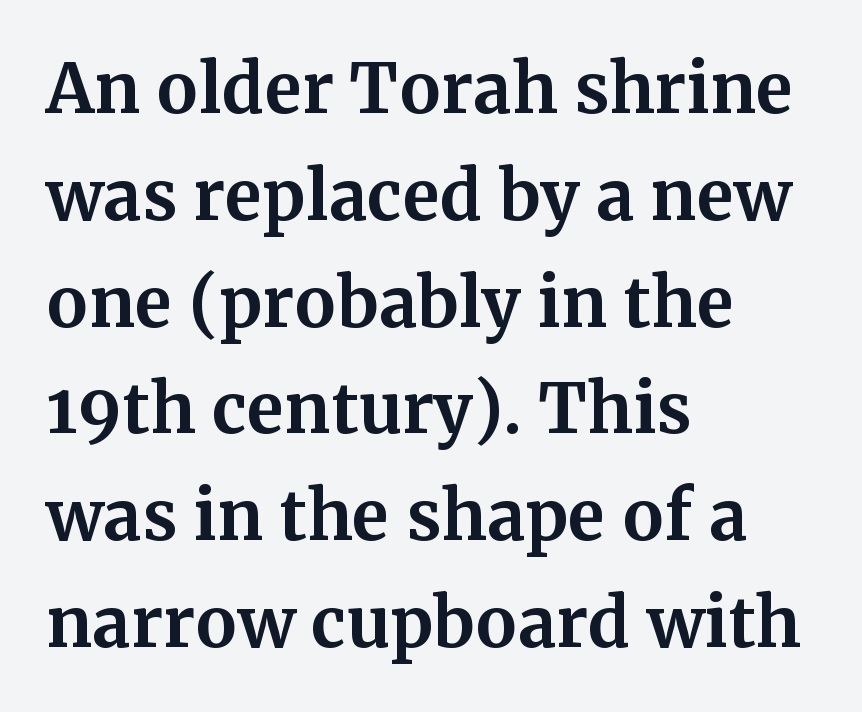
The image shows 68 px bold serif type, upright; set left-aligned, normal line spacing (1.57x), normal letter spacing, not underlined; medium stroke contrast and a medium x-height.
